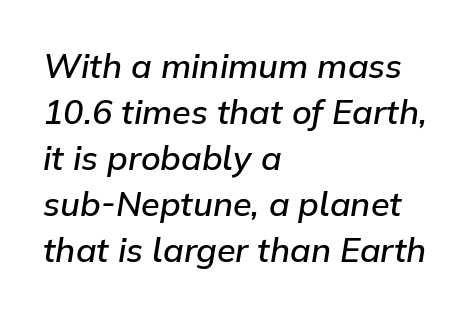
Q: Is the text bold? A: Semi-bold.
Q: Is the text italic (slanted)? A: Yes, it leans right by about 9 degrees.
Q: Is the text underlined? A: No.
Q: How is the paragraph aligned? A: Left-aligned.
Q: Is the spacing between letters normal or unusually wide? A: Normal.
Q: Is the spacing between lines tight, normal or loose? A: Normal.
Q: Width (condensed, normal, or wide)? A: Normal.
Q: Stroke contrast? A: Low.
Q: x-height? A: Medium.
Q: Monospaced? A: No.
